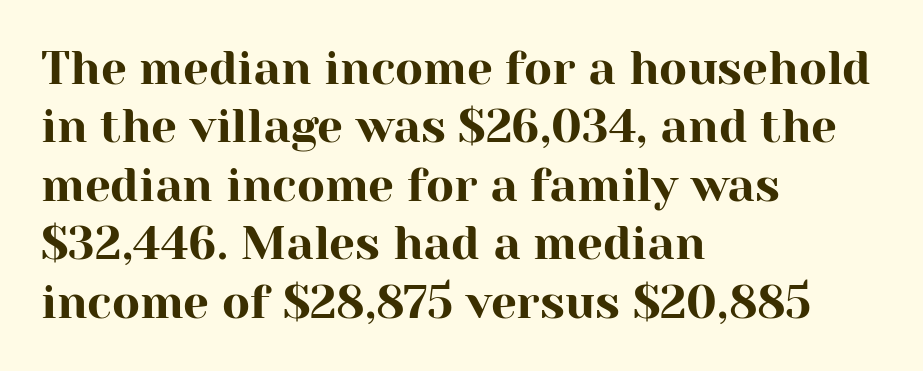
{"serif": "yes", "italic": "no", "width": "normal", "stroke_contrast": "high", "x_height": "medium", "monospaced": "no", "underline": "no", "align": "left", "line_spacing": "normal", "line_spacing_ratio": 1.27, "letter_spacing": "normal", "letter_spacing_em": 0.0, "glyph_px": 46}
